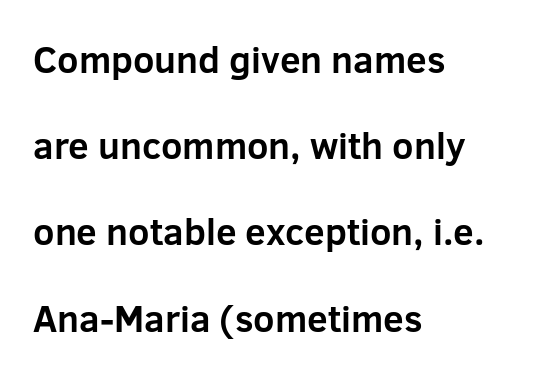
Visually the block forms a straight wall on the left and a jagged coastline on the right. Quick note: interline space is abundant. Letters rest on an invisible, unmarked baseline. On the weight axis this lands at bold, roughly 700. If you drew a line through each stem, it would be perfectly vertical. What stands out about the letter spacing? Nothing — it is the standard amount.
